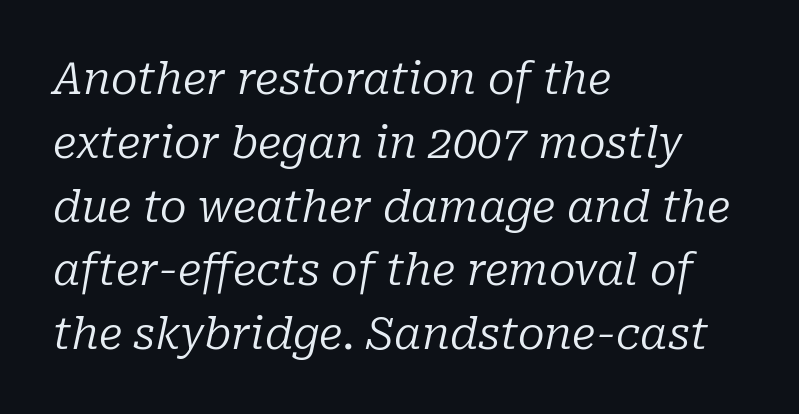
The image shows 44 px regular-weight serif type, italic (leaning right); set left-aligned, normal line spacing (1.45x), normal letter spacing, not underlined; low stroke contrast and a medium x-height.
